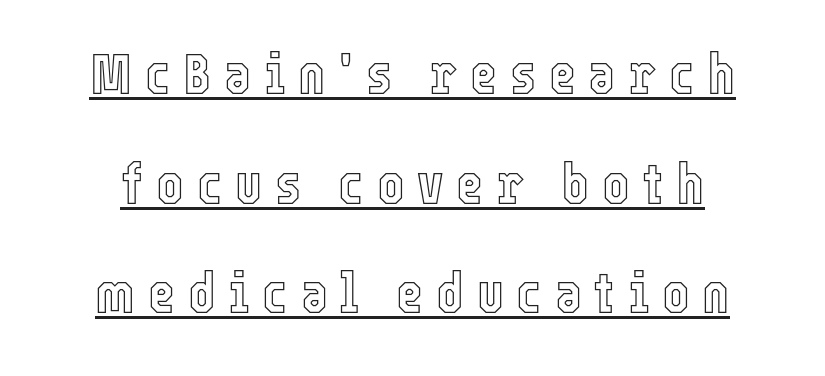
{"italic": "no", "width": "condensed", "x_height": "medium", "monospaced": "no", "underline": "yes", "line_spacing_ratio": 1.89, "letter_spacing": "wide", "letter_spacing_em": 0.22, "glyph_px": 58}
